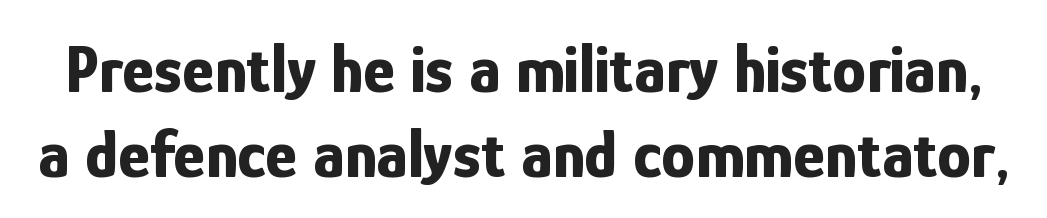
The image shows 68 px bold, condensed sans-serif type, upright; set normal line spacing (1.25x), normal letter spacing, not underlined; low stroke contrast and a medium x-height.
